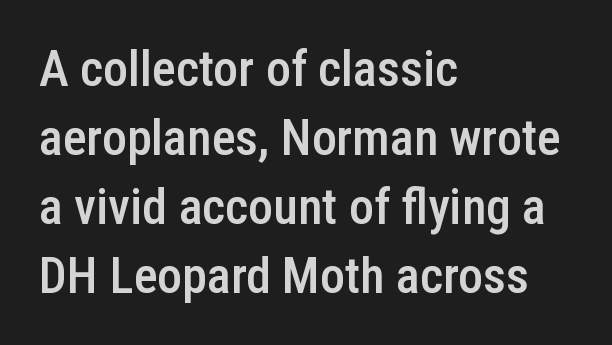
The image shows 50 px semibold, condensed sans-serif type, upright; set left-aligned, normal line spacing (1.38x), normal letter spacing, not underlined; low stroke contrast and a medium x-height.
